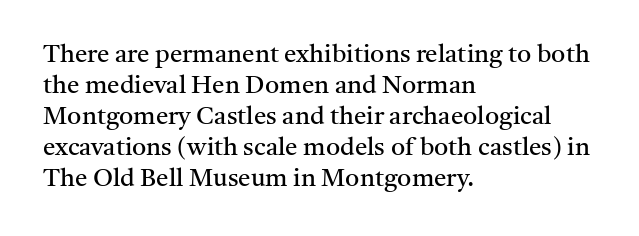
{"italic": "no", "bold": "no", "underline": "no", "align": "left", "line_spacing_ratio": 1.24, "letter_spacing": "normal", "letter_spacing_em": 0.0, "glyph_px": 25}
